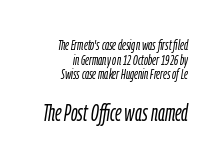
On a weight scale, this lands at 450 or below. There's an unmistakable incline to the writing here. The gaps between neighbouring characters are ordinary and unremarkable. A student would call this right alignment; a typographer would say flush right, rag left. The line-height multiplier appears low, near solid setting.
